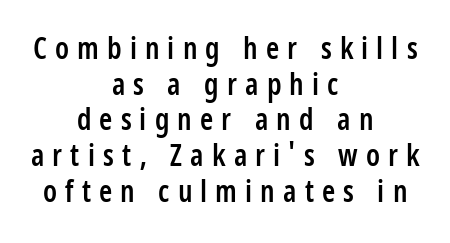
{"serif": "no", "italic": "no", "bold": "semi", "weight": "semibold", "width": "condensed", "stroke_contrast": "low", "x_height": "large", "monospaced": "no", "underline": "no", "align": "center", "line_spacing_ratio": 1.19, "letter_spacing": "wide", "letter_spacing_em": 0.27, "glyph_px": 30}
